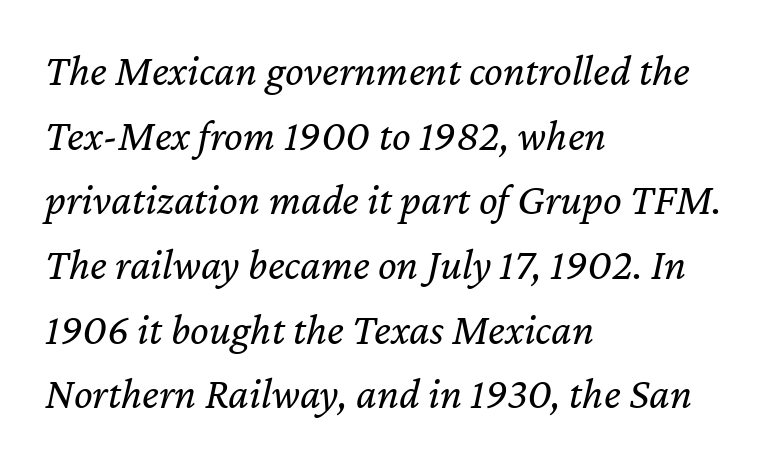
What stands out about the letter spacing? Nothing — it is the standard amount. The glyphs look as if they've been sheared to an angle. This sample has the flowing, uneven cadence of proportional lettering. Typeset ragged right — the left edge is the straight one. No chunkiness to these letters — they're not bold.
